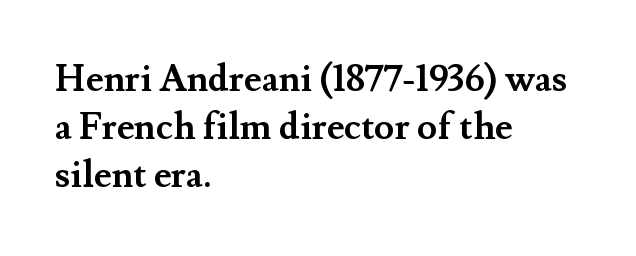
{"serif": "yes", "italic": "no", "bold": "yes", "weight": "semibold", "width": "normal", "stroke_contrast": "medium", "x_height": "small", "monospaced": "no", "underline": "no", "align": "left", "line_spacing": "normal", "line_spacing_ratio": 1.3, "letter_spacing": "normal", "letter_spacing_em": 0.0, "glyph_px": 37}
